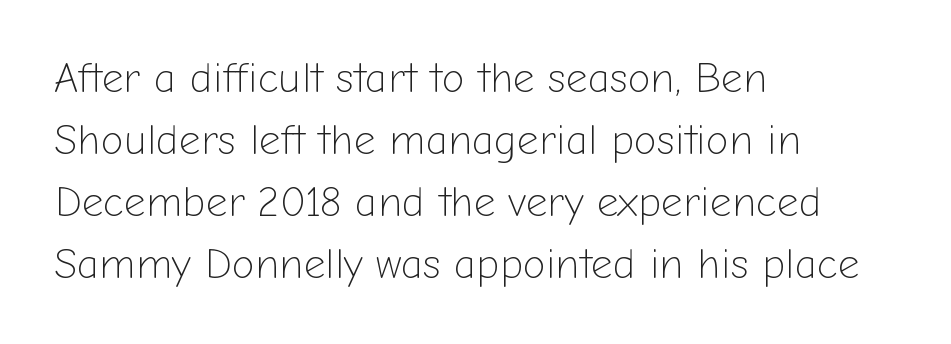
The image shows 42 px light sans-serif type, upright; set left-aligned, normal line spacing (1.48x), normal letter spacing, not underlined; low stroke contrast and a medium x-height.
